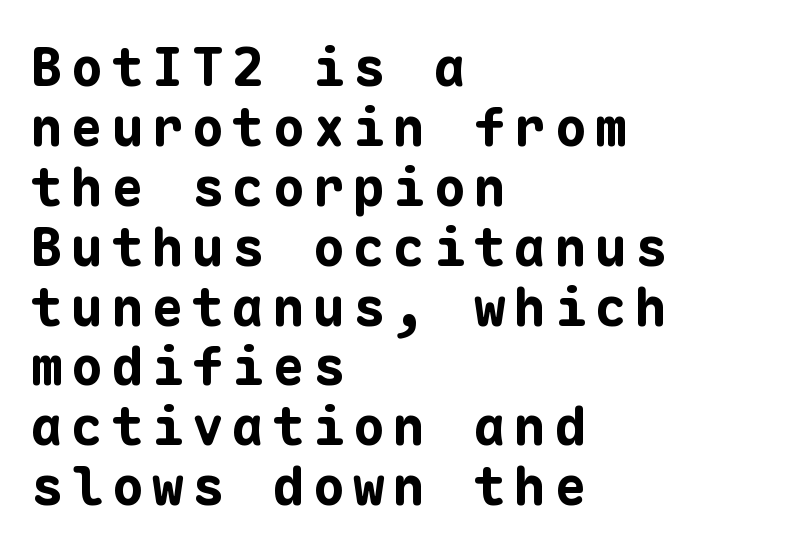
{"serif": "no", "italic": "no", "bold": "yes", "weight": "bold", "width": "normal", "stroke_contrast": "low", "x_height": "medium", "monospaced": "yes", "underline": "no", "align": "left", "line_spacing": "tight", "line_spacing_ratio": 1.13, "glyph_px": 53}
